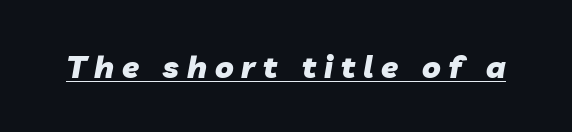
The image shows 31 px heavy type, italic (leaning right); set unusually wide letter spacing (+0.26 em), underlined; low stroke contrast and a medium x-height.
